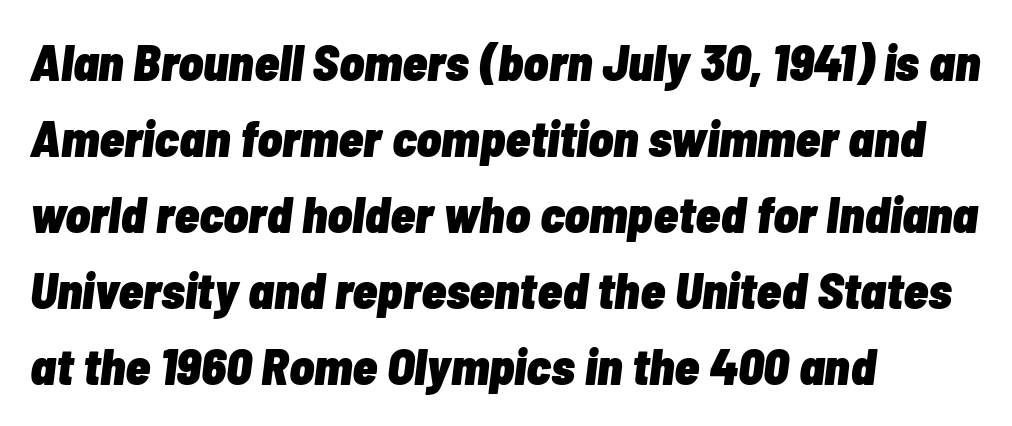
You can tell it's italic because the verticals aren't actually vertical. Which margin do the lines hug? The left one — the right edge is uneven. Nothing unusual about the tracking: characters are spaced as the font intends. The line-height multiplier appears to be the usual default. Bare-footed words on every line.
